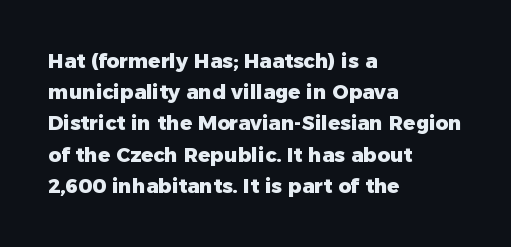
The image shows 20 px bold type, upright; set left-aligned, normal line spacing (1.56x), normal letter spacing, not underlined.
